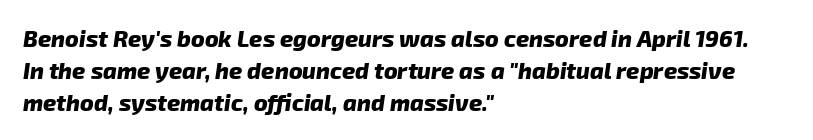
Q: Is the text bold? A: Yes.
Q: Is the text underlined? A: No.
Q: How is the paragraph aligned? A: Left-aligned.
Q: Is the spacing between letters normal or unusually wide? A: Normal.
Q: Is the spacing between lines tight, normal or loose? A: Normal.
